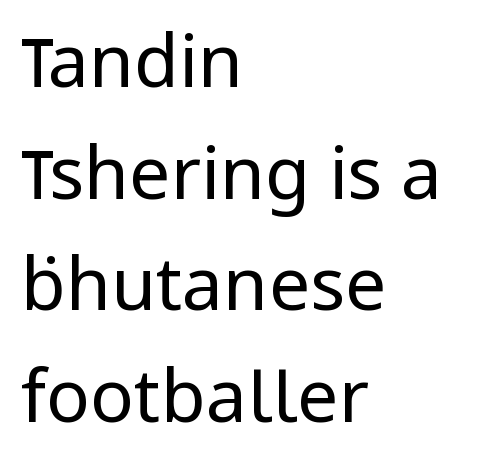
The image shows 73 px regular-weight sans-serif type, upright; set left-aligned, normal line spacing (1.53x), normal letter spacing, not underlined; low stroke contrast and a medium x-height.
